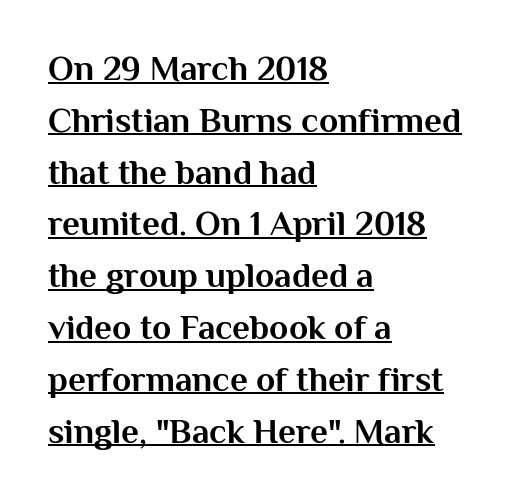
The image shows 35 px bold sans-serif type, upright; set left-aligned, normal line spacing (1.48x), normal letter spacing, underlined; medium stroke contrast and a medium x-height.
